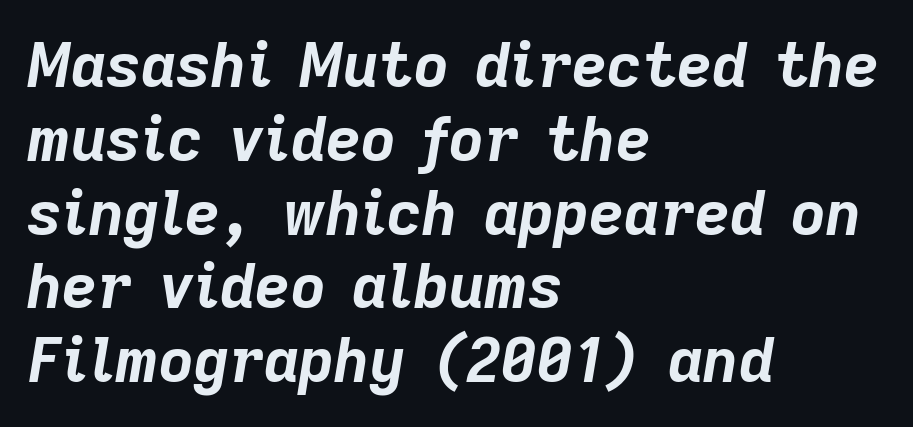
The image shows 61 px bold type, italic (leaning right); set left-aligned, line spacing 1.21x, normal letter spacing, not underlined; low stroke contrast and a medium x-height.
